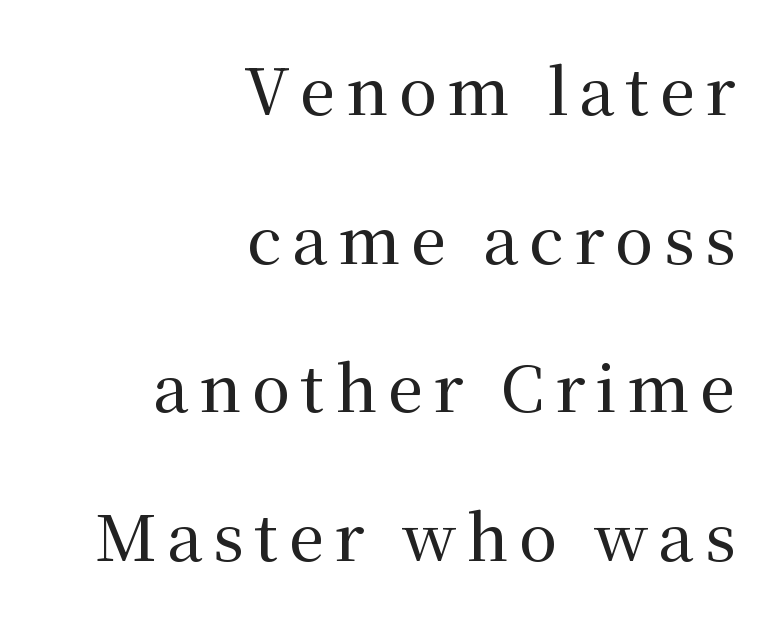
Q: Is the text italic (slanted)? A: No, it is upright.
Q: Is the typeface a serif or a sans-serif typeface? A: Serif.
Q: Is the text underlined? A: No.
Q: How is the paragraph aligned? A: Right-aligned.
Q: Is the spacing between lines tight, normal or loose? A: Loose.
Q: Width (condensed, normal, or wide)? A: Normal.
Q: Stroke contrast? A: Medium.
Q: x-height? A: Medium.
Q: Monospaced? A: No.
